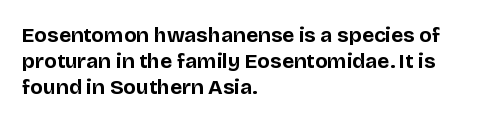
Does the weight exceed regular? Yes, all the way to bold. A typesetter would mark this as roman, not italic. The glyphs are unaccompanied by any horizontal stroke below them. Interline gaps are of average width in this sample. The horizontal fit of the characters is conventional and even.
